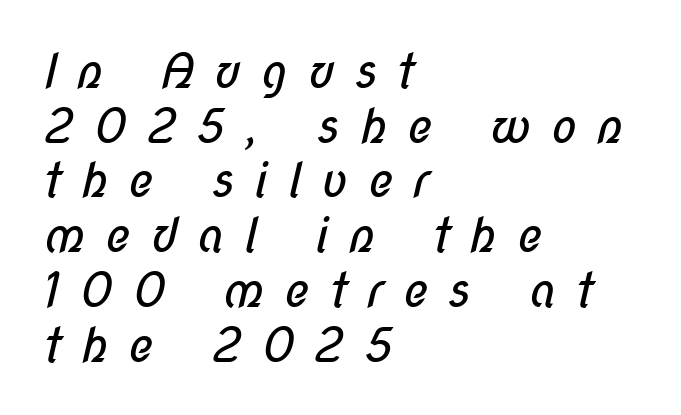
Q: Is the text bold? A: No.
Q: Is the typeface a serif or a sans-serif typeface? A: Sans-serif.
Q: Is the text underlined? A: No.
Q: How is the paragraph aligned? A: Left-aligned.
Q: Is the spacing between letters normal or unusually wide? A: Unusually wide.
Q: Is the spacing between lines tight, normal or loose? A: Tight.
Q: Width (condensed, normal, or wide)? A: Condensed.
Q: Stroke contrast? A: Low.
Q: x-height? A: Medium.
Q: Monospaced? A: No.
